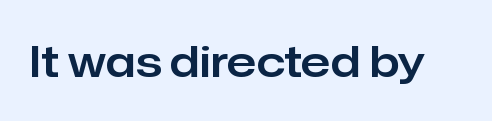
Plain, unruled lines of type. The font's upright variant was chosen for this text. I'd call this a sans setting — the letters go barefoot. Varying glyph widths throughout — classic text-font behaviour. How are the letters spaced? Ordinarily, with no added tracking.
